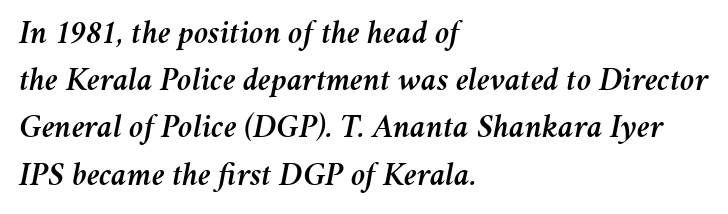
A typesetter would call this leading conventional body-copy spacing. The horizontal fit of the characters is conventional and even. If you drew a line through each stem, it would be angled. Beneath every word, the page is bare. The setting favours the left margin, as ordinary paragraphs usually do. Proportional: the letters do not fall into vertical columns.
